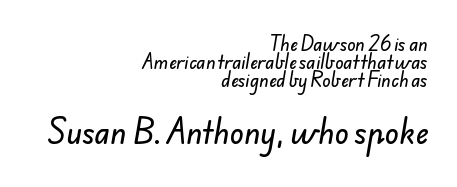
Q: Is the typeface a serif or a sans-serif typeface? A: Sans-serif.
Q: Is the text underlined? A: No.
Q: How is the paragraph aligned? A: Right-aligned.
Q: Is the spacing between letters normal or unusually wide? A: Normal.
Q: Is the spacing between lines tight, normal or loose? A: Tight.
Q: Which block of text is set in a larger size, the first (top) or the second (bottom)? A: The second (bottom) one.
Q: Width (condensed, normal, or wide)? A: Normal.
Q: Stroke contrast? A: Low.
Q: x-height? A: Small.
Q: Monospaced? A: No.
